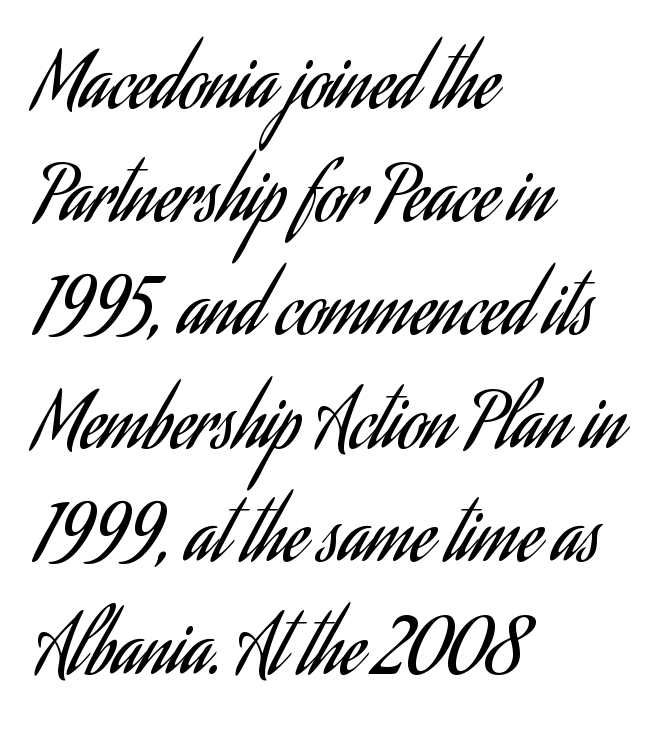
The image shows 75 px regular-weight, condensed sans-serif type; set left-aligned, normal line spacing (1.51x), normal letter spacing, not underlined; low stroke contrast and a small x-height.
